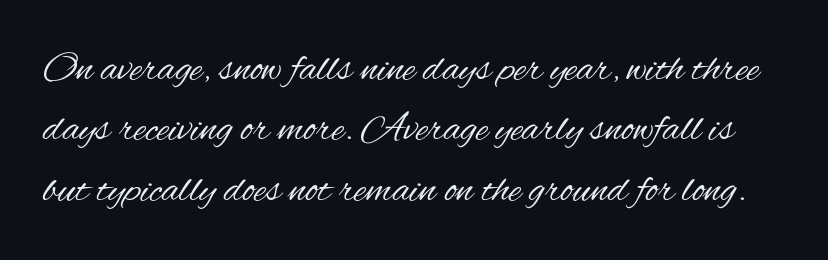
Characters follow at the spacing the type designer built in. Reading down the column, the eye jumps a familiar distance to each next line. Note the varied advance widths — an 'i' is clearly narrower than an 'm'.
